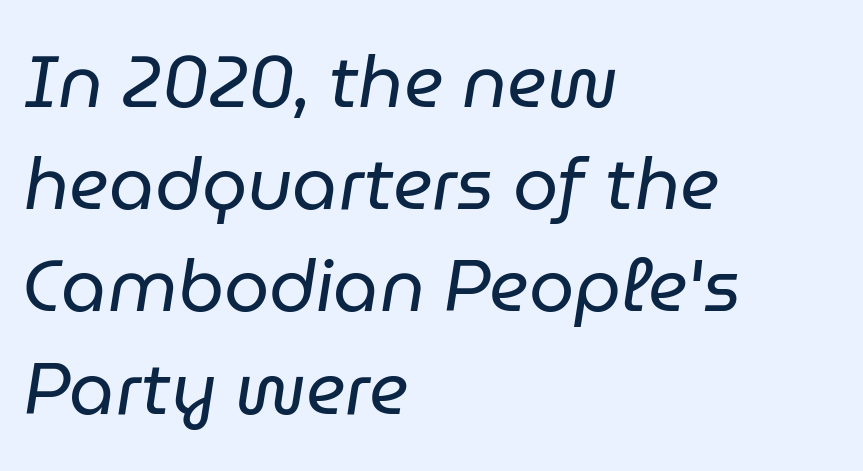
The image shows 72 px regular-weight type, italic (leaning right); set left-aligned, normal line spacing (1.42x), normal letter spacing, not underlined; low stroke contrast and a medium x-height.
